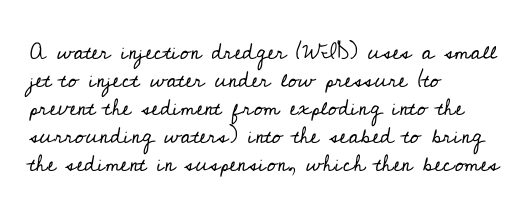
The image shows 23 px text type; set left-aligned, line spacing 1.22x, normal letter spacing, not underlined.
